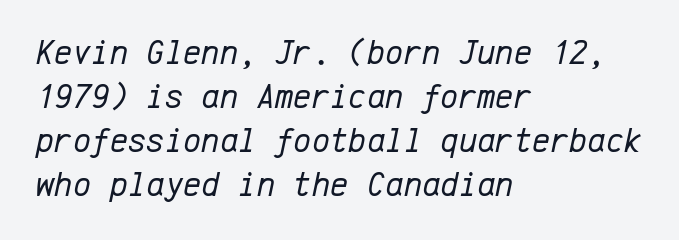
Q: Is the text bold? A: No.
Q: Is the text italic (slanted)? A: Yes, it leans right by about 12 degrees.
Q: Is the text underlined? A: No.
Q: How is the paragraph aligned? A: Left-aligned.
Q: Is the spacing between letters normal or unusually wide? A: Normal.
Q: Is the spacing between lines tight, normal or loose? A: Normal.
Q: Width (condensed, normal, or wide)? A: Normal.
Q: Stroke contrast? A: Low.
Q: x-height? A: Medium.
Q: Monospaced? A: Yes.
